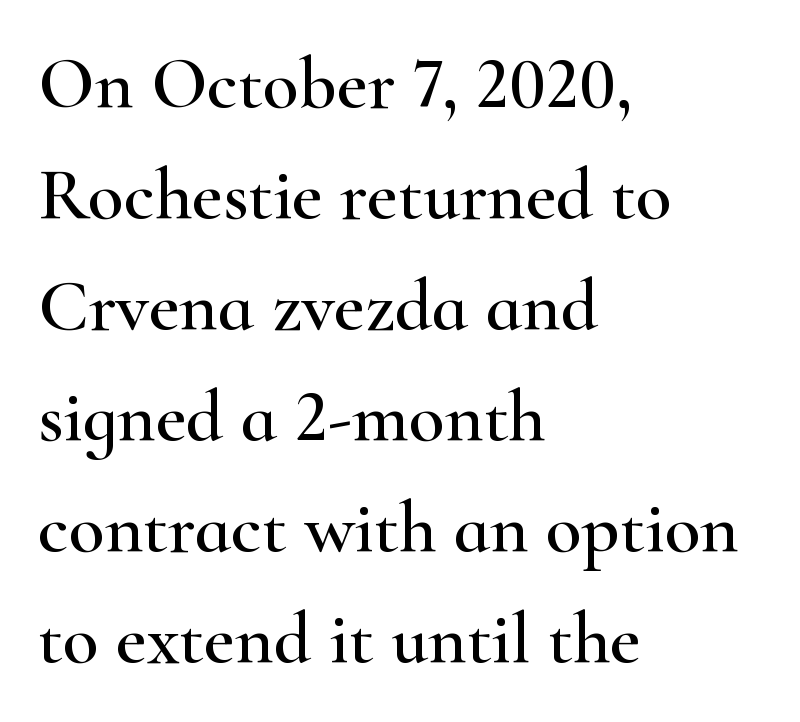
Q: Is the text italic (slanted)? A: No, it is upright.
Q: Is the typeface a serif or a sans-serif typeface? A: Serif.
Q: Is the text underlined? A: No.
Q: How is the paragraph aligned? A: Left-aligned.
Q: Is the spacing between letters normal or unusually wide? A: Normal.
Q: Is the spacing between lines tight, normal or loose? A: Normal.
Q: Width (condensed, normal, or wide)? A: Wide.
Q: Stroke contrast? A: High.
Q: x-height? A: Small.
Q: Monospaced? A: No.
